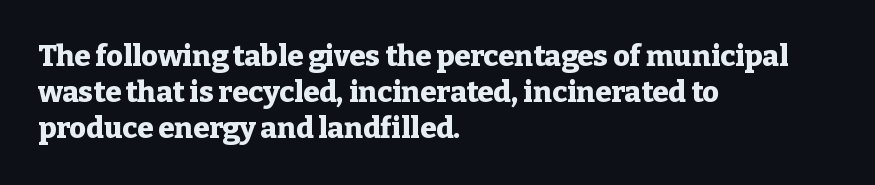
Between one letter and the next there's only the usual sliver of space. Regarding leading, the lines here are spaced in the standard way. Honestly, there is no underline to notice here at all. Looks like regular typesetting: each glyph gets only the width it needs. The letters stand upright; this is a roman face.
